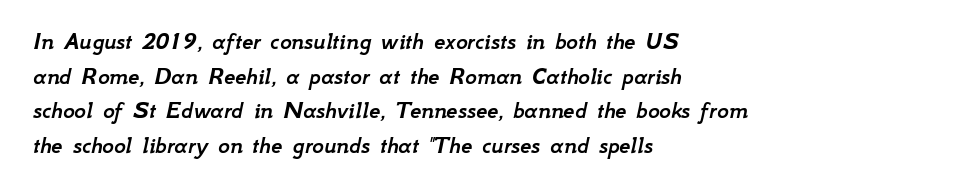
Quick note: interline space is typical. Would a proofreader flag this as italicized? Yes. Line beginnings align vertically; line endings do not. Observe the ordinary spacing: letters are neighbours, not strangers. Has an underline been added? It has not.
